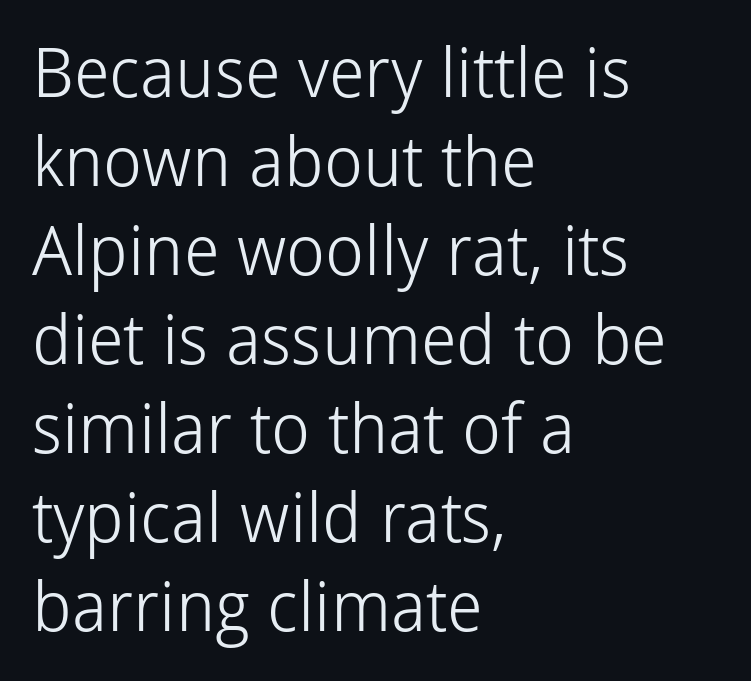
The image shows 69 px light sans-serif type, upright; set left-aligned, normal line spacing (1.29x), normal letter spacing, not underlined; low stroke contrast and a medium x-height.
